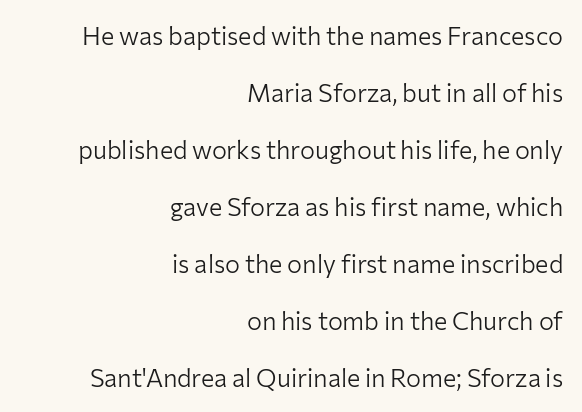
{"italic": "no", "bold": "no", "underline": "no", "align": "right", "line_spacing": "loose", "line_spacing_ratio": 2.28, "letter_spacing": "normal", "letter_spacing_em": 0.0, "glyph_px": 25}
